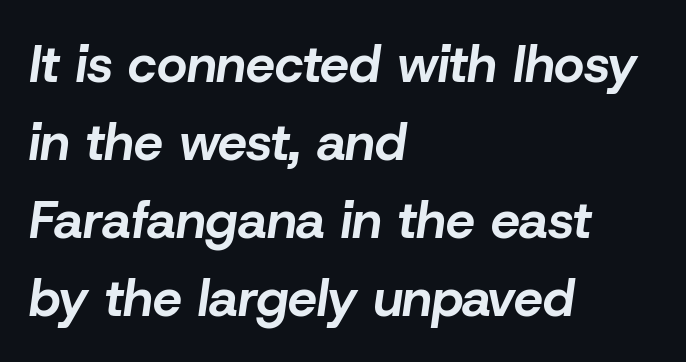
The image shows 52 px bold type, italic (leaning right); set left-aligned, normal line spacing (1.5x), normal letter spacing, not underlined; low stroke contrast and a medium x-height.
